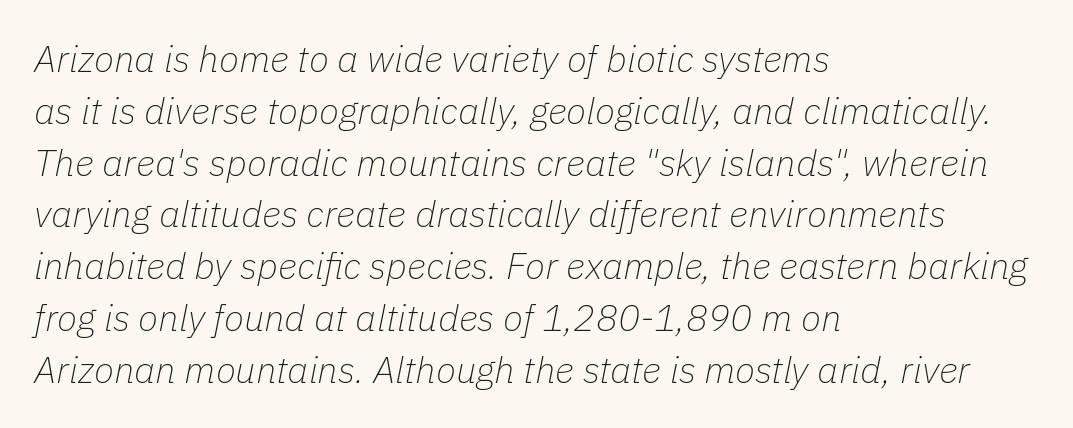
{"italic": "yes", "lean": "right", "slant_degrees": 11, "bold": "no", "weight": "thin", "width": "normal", "stroke_contrast": "low", "x_height": "medium", "monospaced": "no", "underline": "no", "align": "left", "line_spacing": "normal", "line_spacing_ratio": 1.4, "letter_spacing": "normal", "letter_spacing_em": 0.0, "glyph_px": 37}
